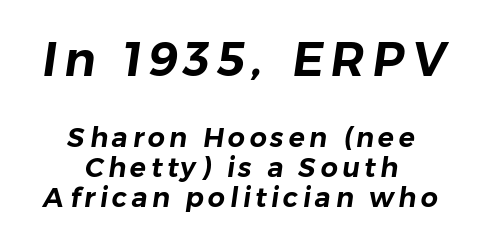
The image shows 47 px sans-serif type; set centered, tight line spacing (1.11x), not underlined; the first (top) block is 1.74x larger; low stroke contrast and a medium x-height.
